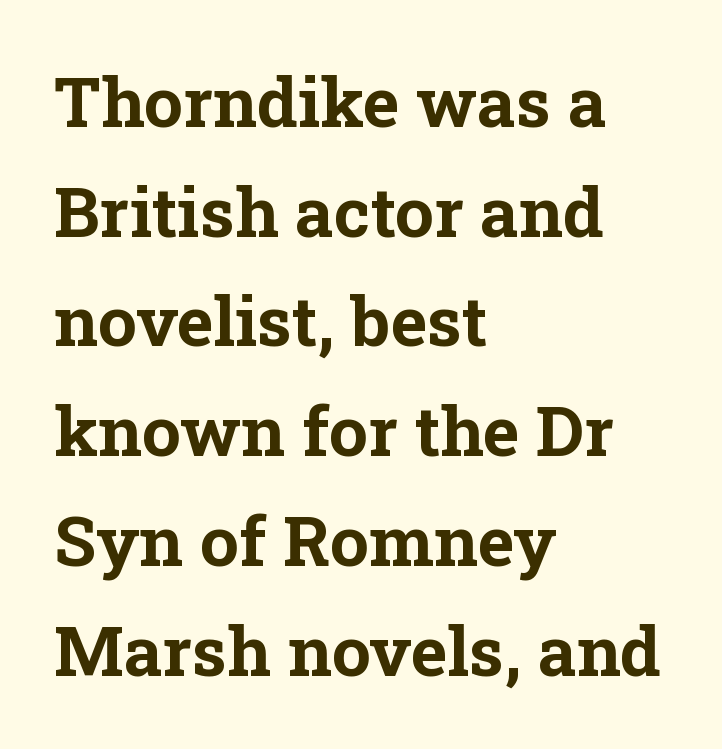
{"serif": "yes", "italic": "no", "bold": "yes", "weight": "bold", "width": "normal", "stroke_contrast": "low", "x_height": "medium", "monospaced": "no", "underline": "no", "align": "left", "line_spacing": "normal", "line_spacing_ratio": 1.59, "letter_spacing": "normal", "letter_spacing_em": 0.0, "glyph_px": 69}
